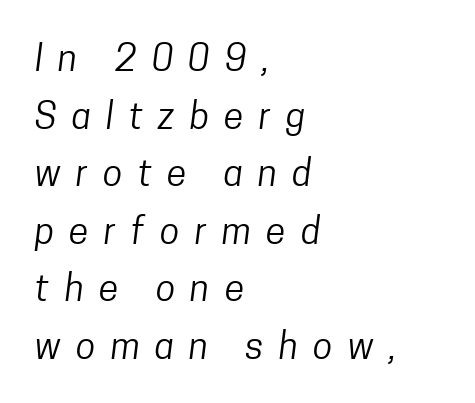
Q: Is the text bold? A: No.
Q: Is the typeface a serif or a sans-serif typeface? A: Sans-serif.
Q: Is the text underlined? A: No.
Q: How is the paragraph aligned? A: Left-aligned.
Q: Is the spacing between letters normal or unusually wide? A: Unusually wide.
Q: Is the spacing between lines tight, normal or loose? A: Normal.
Q: Width (condensed, normal, or wide)? A: Condensed.
Q: Stroke contrast? A: Low.
Q: x-height? A: Medium.
Q: Monospaced? A: No.
